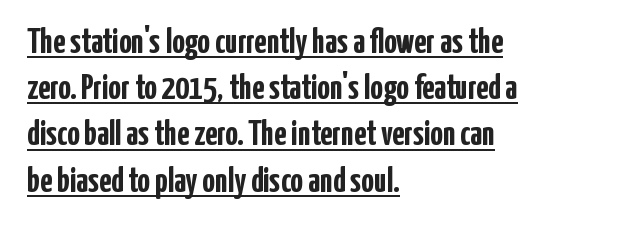
Is there much room between lines? A standard amount, neither cramped nor airy. The typesetter has applied underlining to the passage shown. Line starts are locked; line ends wander. These lines are rendered in a variable-pitch font. Honestly, the letter spacing is just normal — you wouldn't notice it. The letters stand straight up with perfectly vertical stems.
